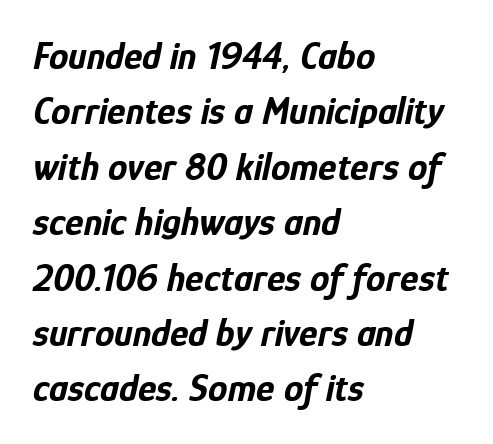
Q: Is the text bold? A: Yes.
Q: Is the text italic (slanted)? A: Yes, it leans right by about 12 degrees.
Q: Is the text underlined? A: No.
Q: How is the paragraph aligned? A: Left-aligned.
Q: Is the spacing between letters normal or unusually wide? A: Normal.
Q: Is the spacing between lines tight, normal or loose? A: Normal.
Q: Width (condensed, normal, or wide)? A: Condensed.
Q: Stroke contrast? A: Low.
Q: x-height? A: Medium.
Q: Monospaced? A: No.
